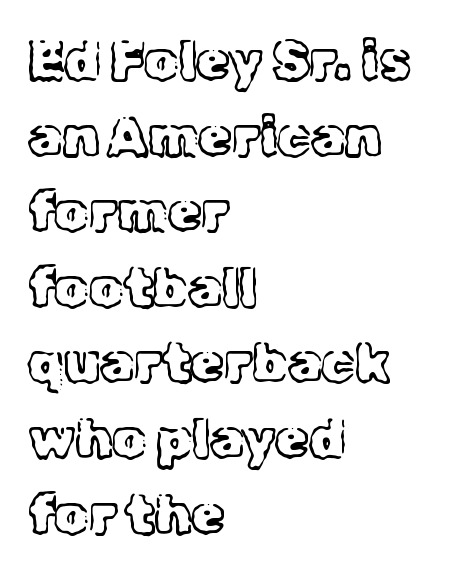
The image shows 54 px light serif type, upright; set left-aligned, normal line spacing (1.4x), normal letter spacing, not underlined; a medium x-height.
